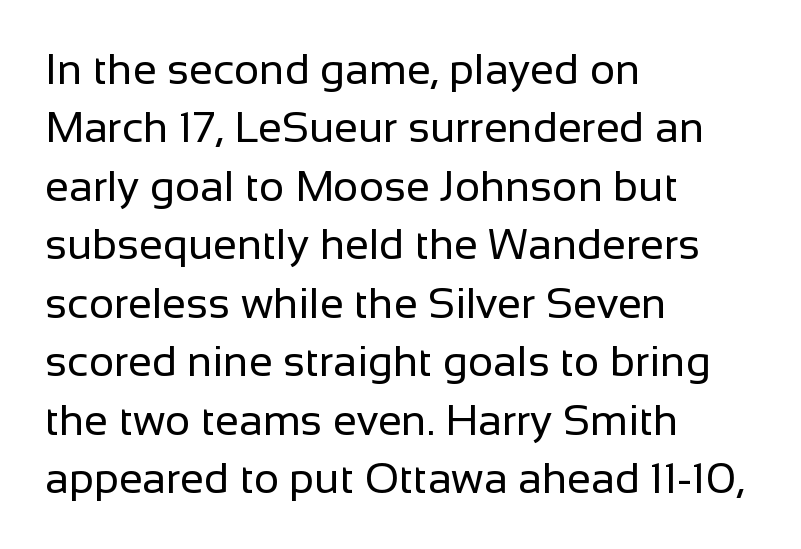
The image shows 43 px regular-weight sans-serif type, upright; set left-aligned, normal line spacing (1.36x), normal letter spacing, not underlined; low stroke contrast and a medium x-height.
